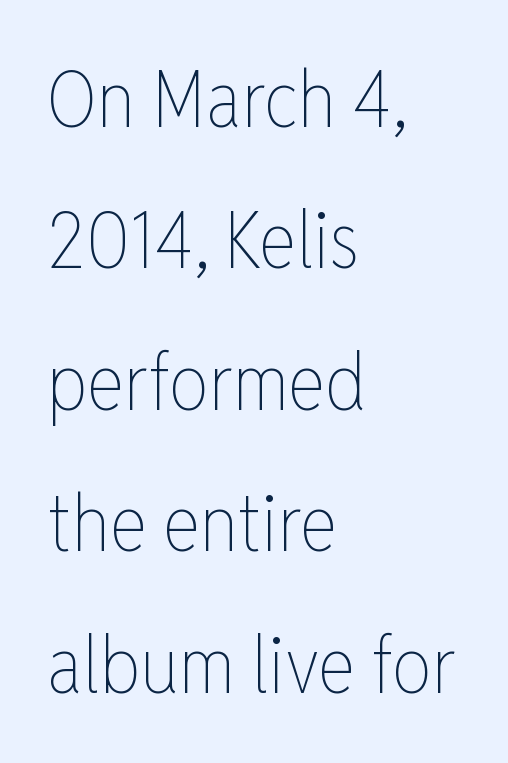
The image shows 79 px thin, condensed type, upright; set left-aligned, line spacing 1.79x, normal letter spacing, not underlined; low stroke contrast and a medium x-height.
